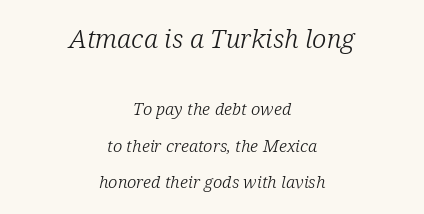
Q: Is the text bold? A: No.
Q: Is the text italic (slanted)? A: Yes, it leans right by about 12 degrees.
Q: Is the text underlined? A: No.
Q: How is the paragraph aligned? A: Centered.
Q: Is the spacing between letters normal or unusually wide? A: Normal.
Q: Is the spacing between lines tight, normal or loose? A: Loose.
Q: Which block of text is set in a larger size, the first (top) or the second (bottom)? A: The first (top) one.
